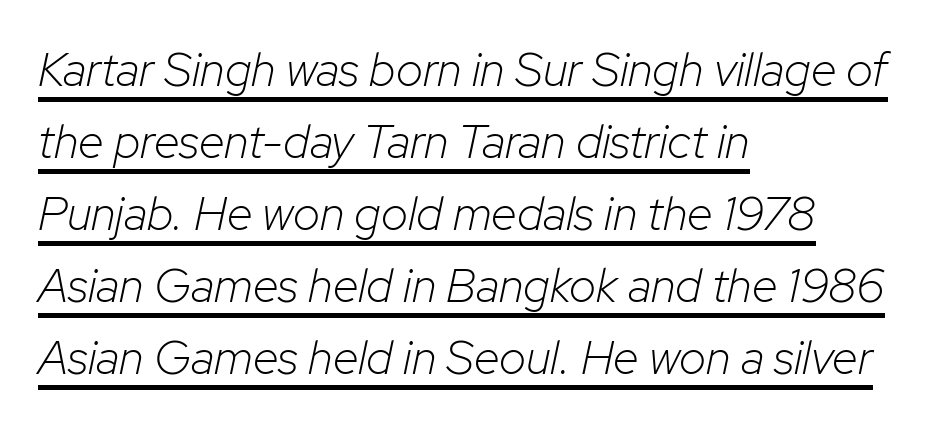
Each letter keeps its own natural width here, so spacing adapts to shape. The lettering is marked with a stroke running underneath it. Style check: oblique. The typesetter chose a ragged-right arrangement here. Each new line begins a customary step beneath the previous one. Vertical stems look standard width or narrower in stroke.
